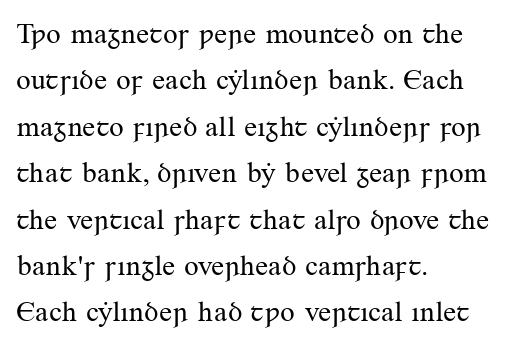
Spacing verdict: proportional, widths tailored to each character. When letters stand straight like this, we call the style roman or upright. A typesetter would label this face a serif. Rows of type keep a routine distance in the vertical direction. The passage is arranged the way most books set body copy — flush left.
